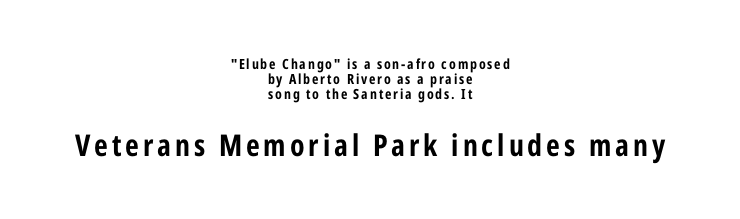
Teacher's note: observe the equal gaps on both sides — that is centered alignment. The gap between lines stays unmarked. If you drew a line through each stem, it would be perfectly vertical. The rendering uses a small line-height, squeezing the rows. Each letter keeps its own natural width here, so spacing adapts to shape. Block two is the big one; block one sits smaller above it.
